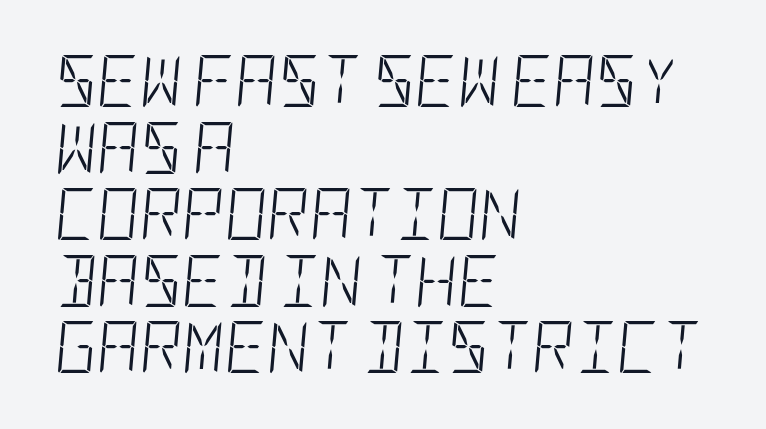
{"italic": "yes", "lean": "right", "slant_degrees": 5, "bold": "no", "weight": "light", "width": "condensed", "stroke_contrast": "low", "x_height": "large", "underline": "no", "align": "left", "line_spacing": "normal", "line_spacing_ratio": 1.28, "letter_spacing": "normal", "letter_spacing_em": 0.0, "glyph_px": 52}
